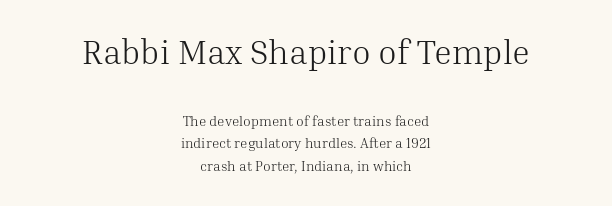
{"serif": "yes", "italic": "no", "bold": "no", "weight": "light", "width": "normal", "stroke_contrast": "medium", "x_height": "medium", "monospaced": "no", "underline": "no", "align": "center", "line_spacing": "normal", "line_spacing_ratio": 1.61, "letter_spacing": "normal", "letter_spacing_em": 0.0, "larger_block": "first", "size_ratio": 2.43, "glyph_px": 34}
